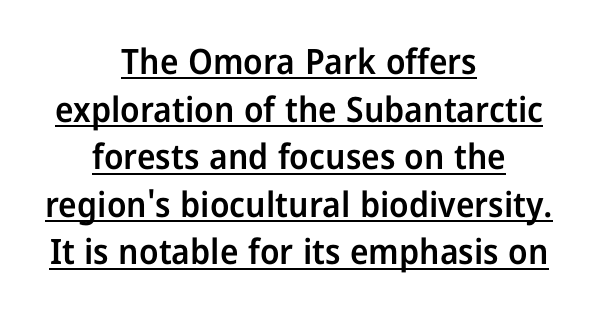
Q: Is the text bold? A: Semi-bold.
Q: Is the text italic (slanted)? A: No, it is upright.
Q: Is the typeface a serif or a sans-serif typeface? A: Sans-serif.
Q: Is the text underlined? A: Yes.
Q: How is the paragraph aligned? A: Centered.
Q: Is the spacing between letters normal or unusually wide? A: Normal.
Q: Is the spacing between lines tight, normal or loose? A: Normal.
Q: Width (condensed, normal, or wide)? A: Normal.
Q: Stroke contrast? A: Low.
Q: x-height? A: Medium.
Q: Monospaced? A: No.
